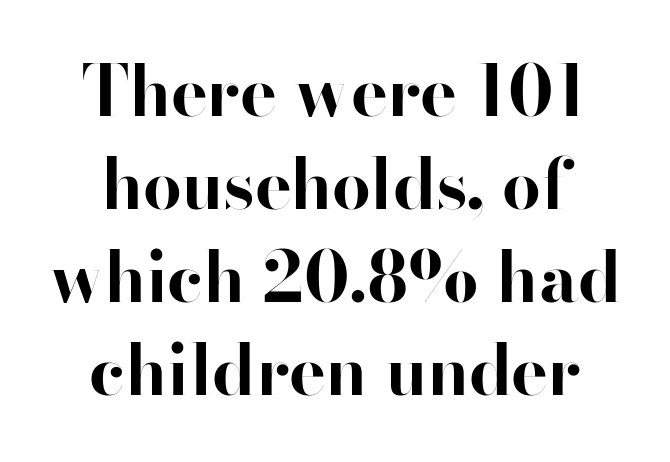
{"serif": "no", "italic": "no", "bold": "yes", "weight": "bold", "width": "normal", "stroke_contrast": "high", "x_height": "small", "monospaced": "no", "underline": "no", "align": "center", "line_spacing": "normal", "line_spacing_ratio": 1.35, "letter_spacing": "normal", "letter_spacing_em": 0.0, "glyph_px": 69}
